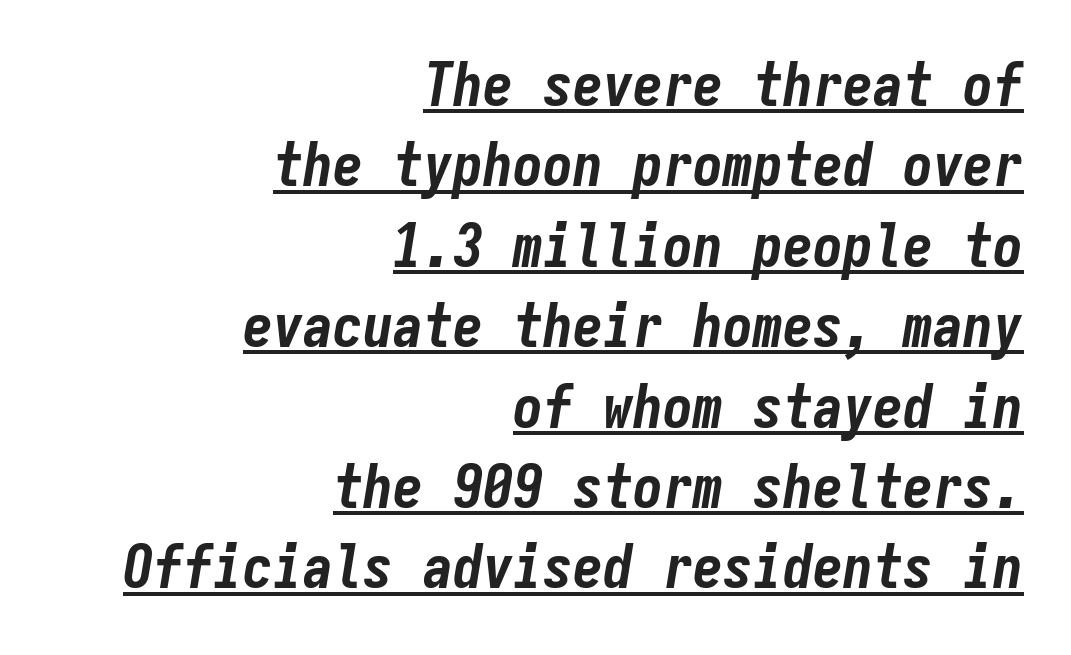
Q: Is the text bold? A: Yes.
Q: Is the text italic (slanted)? A: Yes, it leans right by about 9 degrees.
Q: Is the text underlined? A: Yes.
Q: How is the paragraph aligned? A: Right-aligned.
Q: Is the spacing between letters normal or unusually wide? A: Normal.
Q: Is the spacing between lines tight, normal or loose? A: Normal.
Q: Width (condensed, normal, or wide)? A: Condensed.
Q: Stroke contrast? A: Low.
Q: x-height? A: Medium.
Q: Monospaced? A: Yes.
